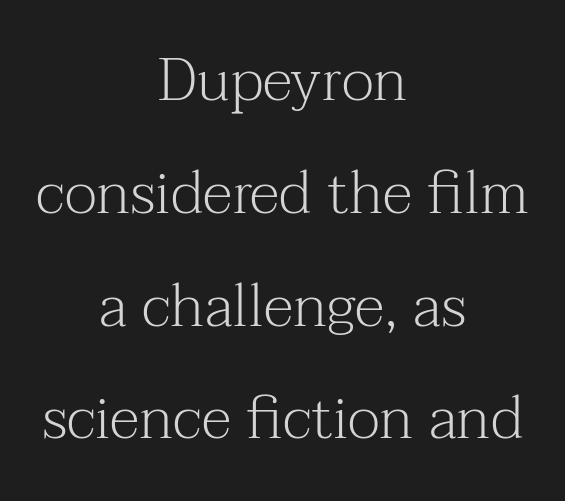
A centered setting, common on invitations and titles, is used for this passage. No word sits above an underline. Here the designer chose a conventional face with non-uniform glyph widths. Every stem runs plumb, perpendicular to the baseline. The face looks like a standard text weight, possibly lighter. What kind of face is this? One with serifs.
